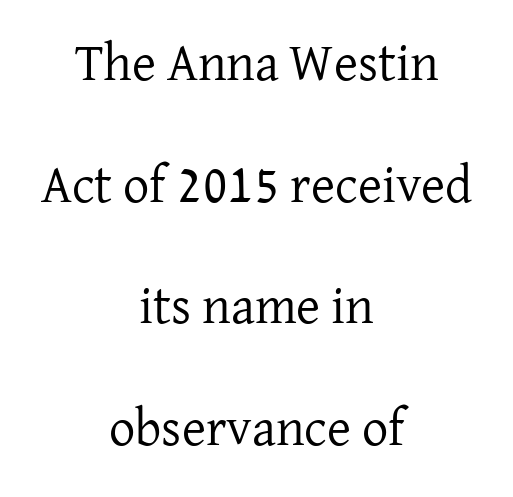
The image shows 52 px regular-weight serif type, upright; set centered, loose line spacing (2.34x), normal letter spacing, not underlined; low stroke contrast and a medium x-height.
